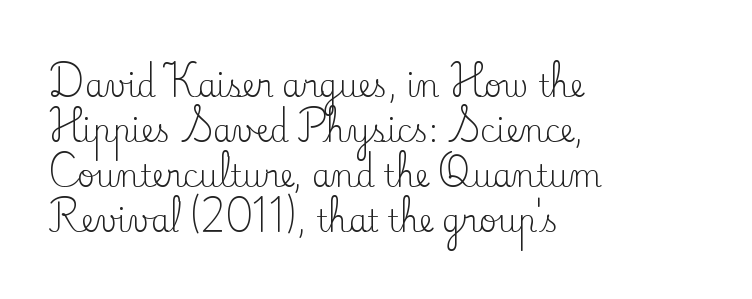
Short note: letters normally spaced. Is the type heavy? It reads as light-to-regular instead. Check the space under the baseline: it is left empty. Proportional: the letters do not fall into vertical columns. Quick note: not italic, upright. The setting favours the left margin, as ordinary paragraphs usually do.
